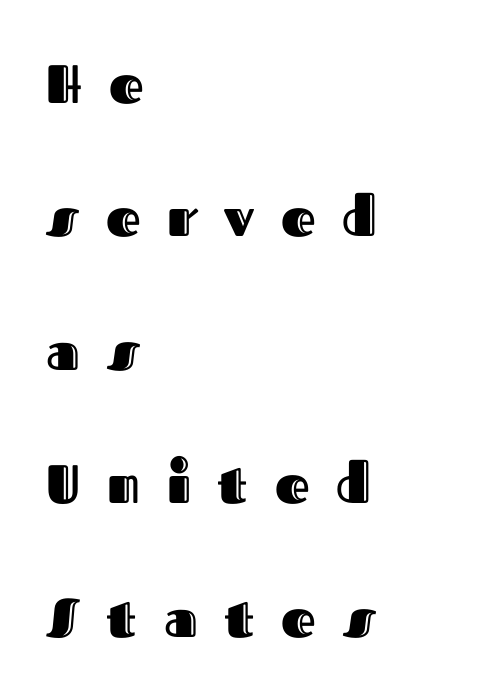
Q: Is the text italic (slanted)? A: No, it is upright.
Q: Is the text underlined? A: No.
Q: How is the paragraph aligned? A: Left-aligned.
Q: Is the spacing between letters normal or unusually wide? A: Unusually wide.
Q: Is the spacing between lines tight, normal or loose? A: Loose.
Q: Width (condensed, normal, or wide)? A: Normal.
Q: x-height? A: Medium.
Q: Monospaced? A: No.
